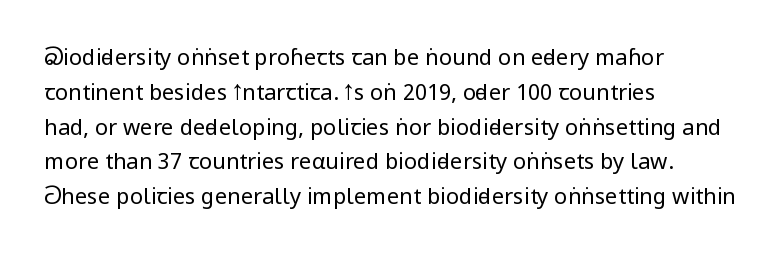
Q: Is the text bold? A: No.
Q: Is the text italic (slanted)? A: No, it is upright.
Q: Is the text underlined? A: No.
Q: How is the paragraph aligned? A: Left-aligned.
Q: Is the spacing between letters normal or unusually wide? A: Normal.
Q: Is the spacing between lines tight, normal or loose? A: Normal.
